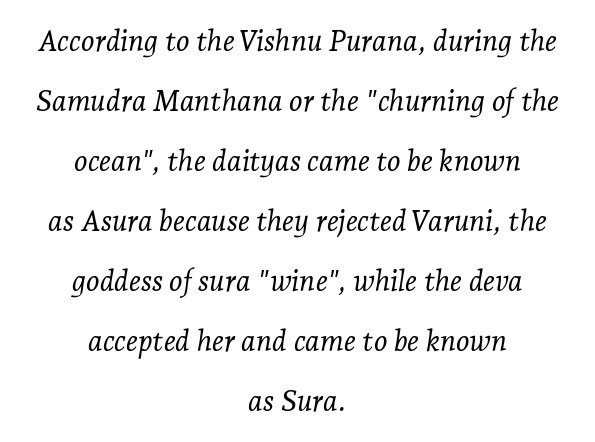
The image shows 29 px light serif type, italic (leaning right); set centered, loose line spacing (2.07x), normal letter spacing, not underlined; low stroke contrast and a medium x-height.
